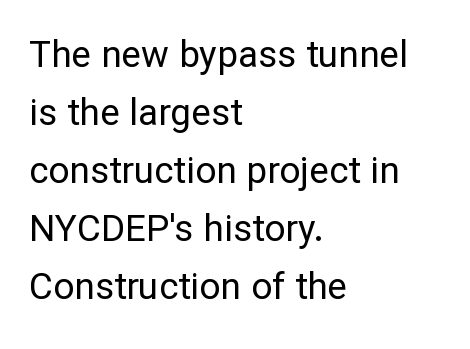
Default kerning and tracking; the words read as compact shapes. The passage shown is not bold in any degree. Is this a fixed-width face? No — the glyphs have proportional, varying widths. The baseline area is clear. A roman cut, with each character standing at attention. The space between consecutive lines is moderate.
